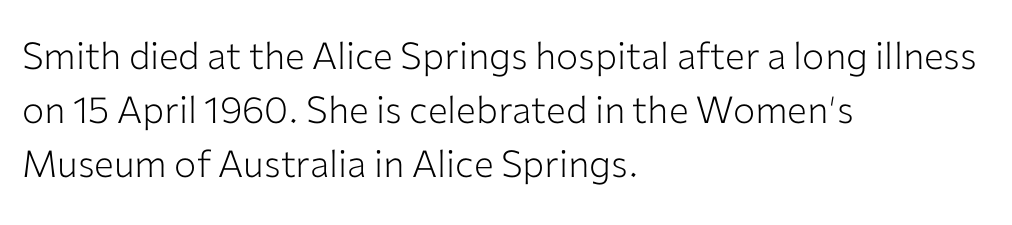
Normally led — the rows are evenly, conventionally spaced. Varying glyph widths throughout — classic text-font behaviour. The ragged edge is on the right, which tells us the setting is flush left. The characters display no serif detailing; their extremities are plain. Weight: not bold — regular or lighter. Posture: straight, roman, zero tilt.
